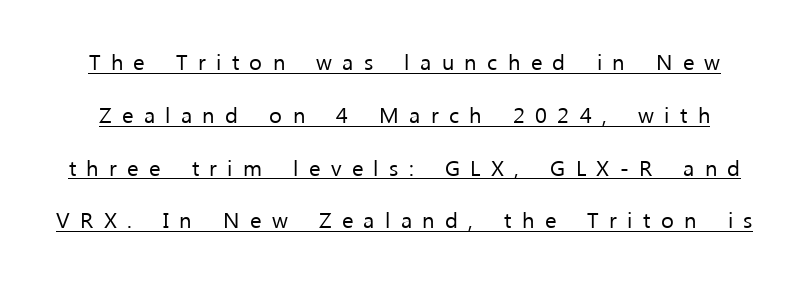
{"italic": "no", "bold": "no", "underline": "yes", "line_spacing": "loose", "line_spacing_ratio": 2.4, "letter_spacing": "wide", "letter_spacing_em": 0.47, "glyph_px": 22}
